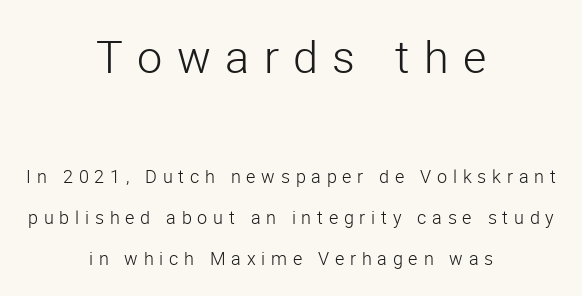
Q: Is the text bold? A: No.
Q: Is the text italic (slanted)? A: No, it is upright.
Q: Is the typeface a serif or a sans-serif typeface? A: Sans-serif.
Q: Is the text underlined? A: No.
Q: How is the paragraph aligned? A: Centered.
Q: Is the spacing between letters normal or unusually wide? A: Unusually wide.
Q: Is the spacing between lines tight, normal or loose? A: Loose.
Q: Which block of text is set in a larger size, the first (top) or the second (bottom)? A: The first (top) one.
Q: Width (condensed, normal, or wide)? A: Normal.
Q: Stroke contrast? A: Low.
Q: x-height? A: Medium.
Q: Monospaced? A: No.
